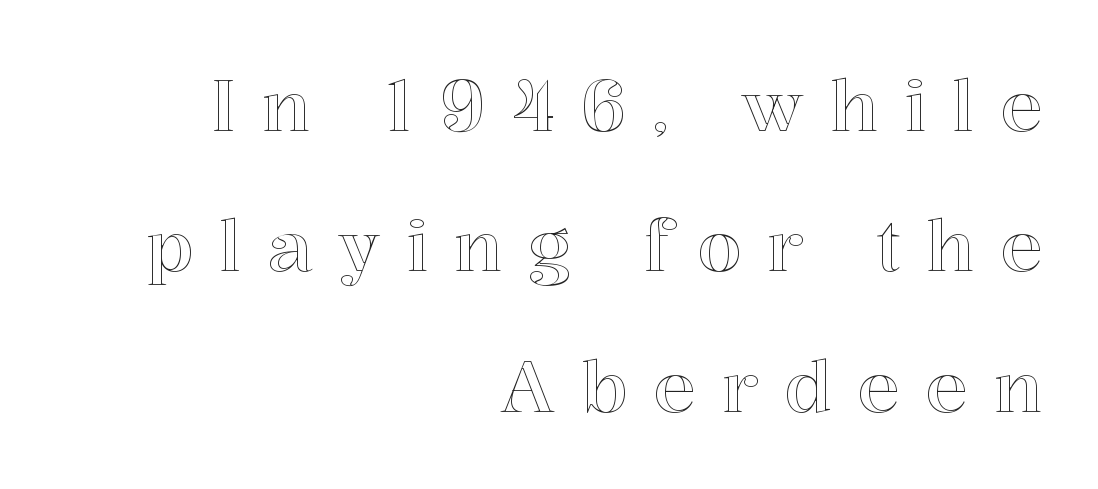
Q: Is the text italic (slanted)? A: No, it is upright.
Q: Is the text underlined? A: No.
Q: How is the paragraph aligned? A: Right-aligned.
Q: Is the spacing between letters normal or unusually wide? A: Unusually wide.
Q: Is the spacing between lines tight, normal or loose? A: Loose.
Q: Width (condensed, normal, or wide)? A: Normal.
Q: x-height? A: Medium.
Q: Monospaced? A: No.
